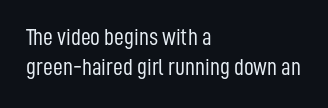
The image shows 24 px text type, upright; set left-aligned, normal line spacing (1.27x), normal letter spacing, not underlined.
